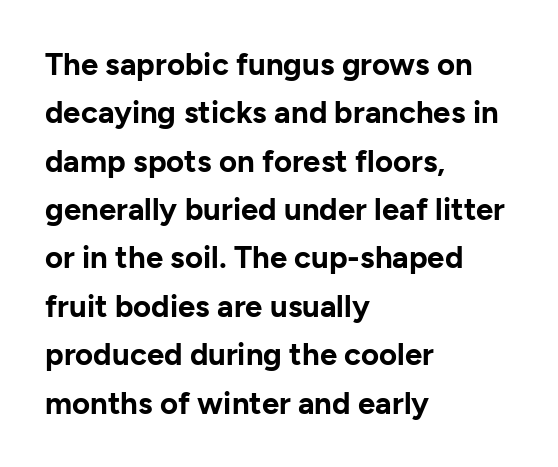
Q: Is the text bold? A: Yes.
Q: Is the text italic (slanted)? A: No, it is upright.
Q: Is the typeface a serif or a sans-serif typeface? A: Sans-serif.
Q: Is the text underlined? A: No.
Q: How is the paragraph aligned? A: Left-aligned.
Q: Is the spacing between letters normal or unusually wide? A: Normal.
Q: Is the spacing between lines tight, normal or loose? A: Normal.
Q: Width (condensed, normal, or wide)? A: Normal.
Q: Stroke contrast? A: Low.
Q: x-height? A: Medium.
Q: Monospaced? A: No.
